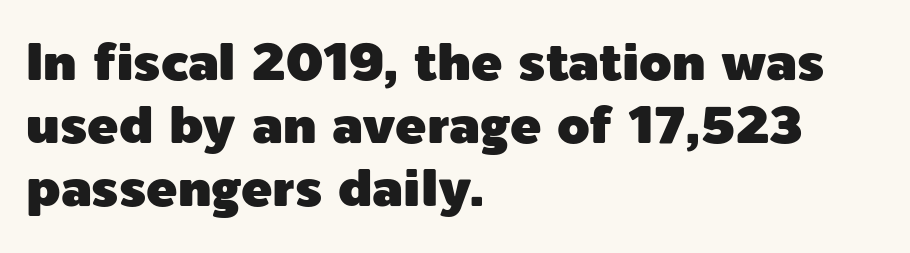
{"serif": "no", "italic": "no", "width": "normal", "x_height": "medium", "monospaced": "no", "underline": "no", "align": "left", "line_spacing_ratio": 1.21, "letter_spacing": "normal", "letter_spacing_em": 0.0, "glyph_px": 52}
